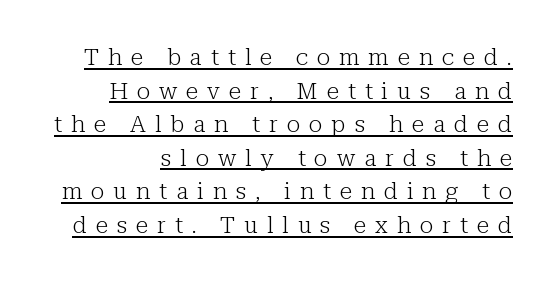
Like a heading marked for emphasis, these lines bear an underscore. The face used here is rendered with a markedly widened letterfit. Notice how the stems are strictly vertical — no italics here. Quick note: interline space is typical. The letters look calm and open, with moderate or lighter stems.
